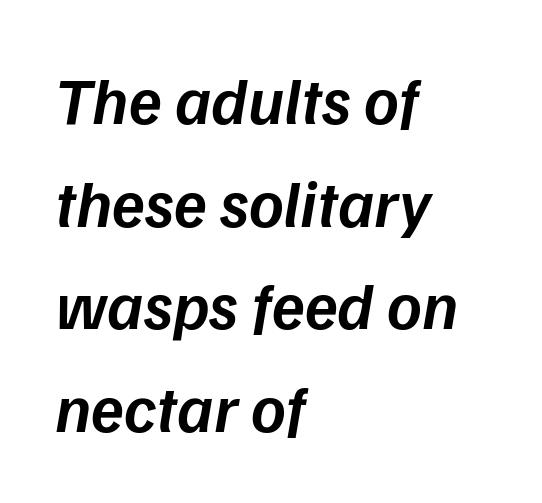
The horizontal fit of the characters is conventional and even. Clear beneath every line of the passage. The lines in this sample share a left origin and differ only in where they stop. You could not count columns in this text — the font is proportionally spaced.
